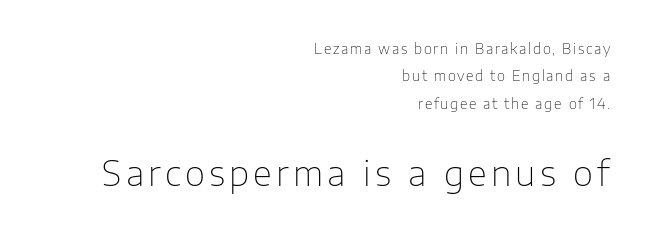
{"serif": "no", "italic": "no", "bold": "no", "weight": "thin", "width": "normal", "stroke_contrast": "low", "x_height": "medium", "monospaced": "no", "underline": "no", "align": "right", "line_spacing": "loose", "line_spacing_ratio": 1.95, "larger_block": "second", "size_ratio": 2.5, "glyph_px": 35}
